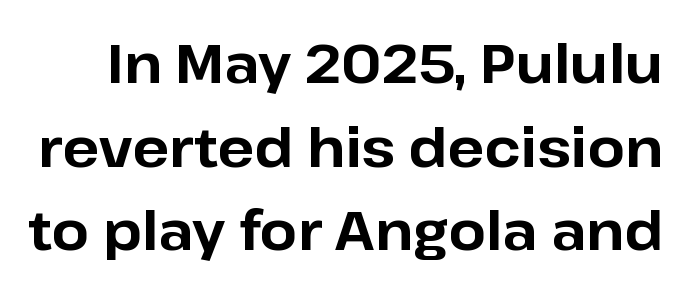
Q: Is the text bold? A: Yes.
Q: Is the text italic (slanted)? A: No, it is upright.
Q: Is the typeface a serif or a sans-serif typeface? A: Sans-serif.
Q: Is the text underlined? A: No.
Q: Is the spacing between letters normal or unusually wide? A: Normal.
Q: Is the spacing between lines tight, normal or loose? A: Normal.
Q: Width (condensed, normal, or wide)? A: Normal.
Q: Stroke contrast? A: Low.
Q: x-height? A: Medium.
Q: Monospaced? A: No.
